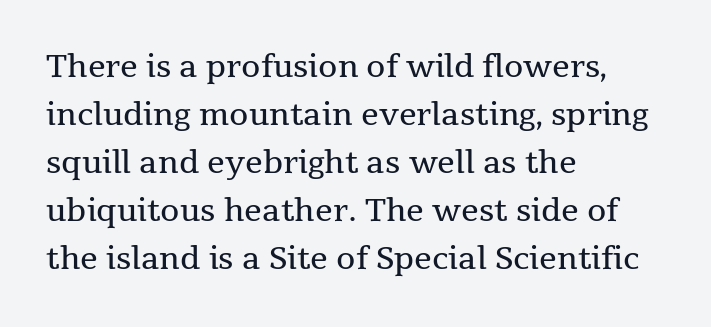
The image shows 31 px regular-weight serif type, upright; set left-aligned, normal line spacing (1.55x), normal letter spacing, not underlined; medium stroke contrast and a medium x-height.
